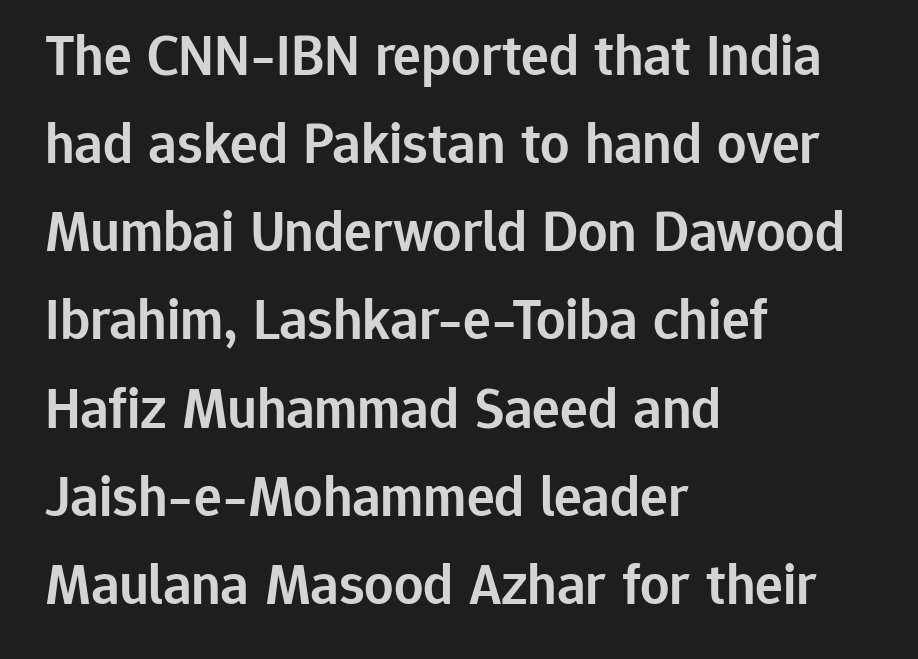
The font's upright variant was chosen for this text. The gap between lines stays unmarked. Looks like regular typesetting: each glyph gets only the width it needs. Is the block centered? No — it sits flush against the left margin. Vertical spacing — default. The letters sit at their default tracking, neither squeezed nor spread.
